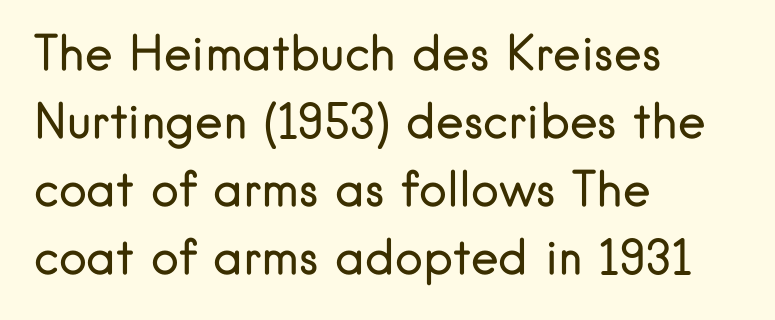
{"serif": "no", "italic": "no", "bold": "no", "weight": "regular", "width": "normal", "stroke_contrast": "low", "x_height": "small", "monospaced": "no", "underline": "no", "align": "left", "line_spacing": "normal", "line_spacing_ratio": 1.45, "letter_spacing": "normal", "letter_spacing_em": 0.0, "glyph_px": 47}
